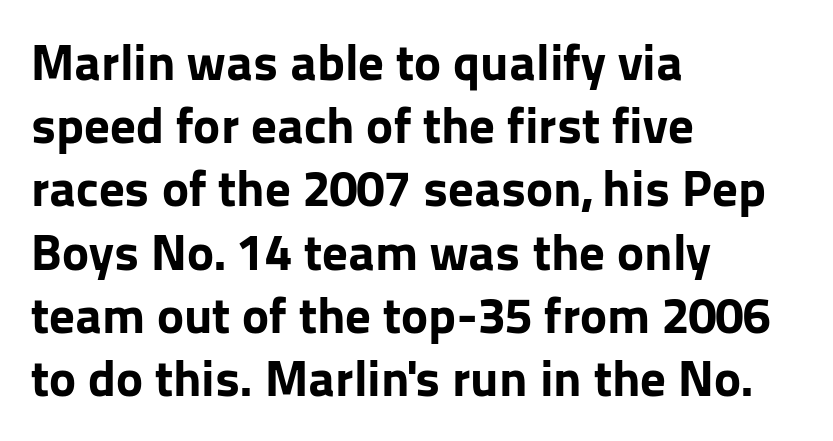
Q: Is the text bold? A: Yes.
Q: Is the text italic (slanted)? A: No, it is upright.
Q: Is the typeface a serif or a sans-serif typeface? A: Sans-serif.
Q: Is the text underlined? A: No.
Q: How is the paragraph aligned? A: Left-aligned.
Q: Is the spacing between letters normal or unusually wide? A: Normal.
Q: Width (condensed, normal, or wide)? A: Normal.
Q: Stroke contrast? A: Low.
Q: x-height? A: Medium.
Q: Monospaced? A: No.
